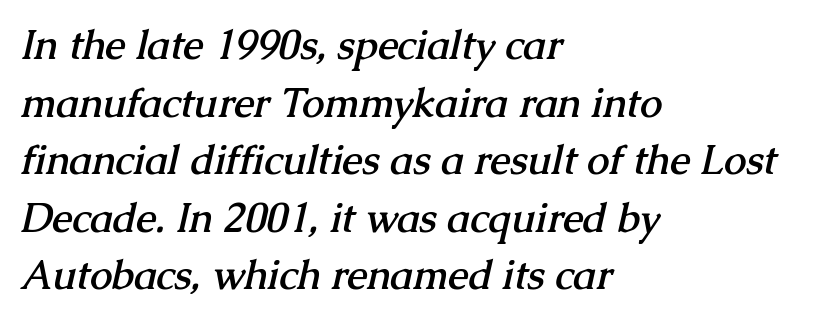
Q: Is the text bold? A: Yes.
Q: Is the typeface a serif or a sans-serif typeface? A: Serif.
Q: Is the text underlined? A: No.
Q: How is the paragraph aligned? A: Left-aligned.
Q: Is the spacing between letters normal or unusually wide? A: Normal.
Q: Is the spacing between lines tight, normal or loose? A: Normal.
Q: Width (condensed, normal, or wide)? A: Normal.
Q: Stroke contrast? A: Medium.
Q: x-height? A: Medium.
Q: Monospaced? A: No.
